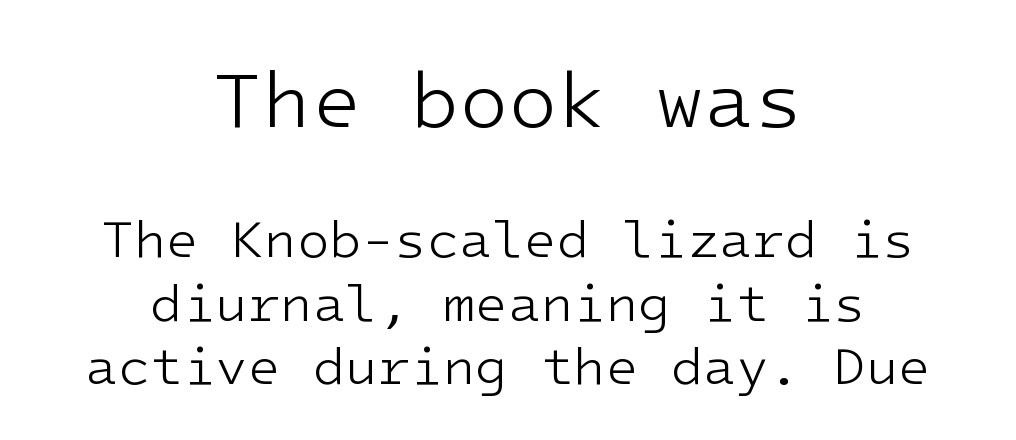
{"serif": "no", "italic": "no", "bold": "no", "weight": "light", "width": "normal", "stroke_contrast": "low", "x_height": "medium", "underline": "no", "align": "center", "line_spacing_ratio": 1.2, "letter_spacing": "normal", "letter_spacing_em": 0.0, "larger_block": "first", "size_ratio": 1.51, "glyph_px": 80}
